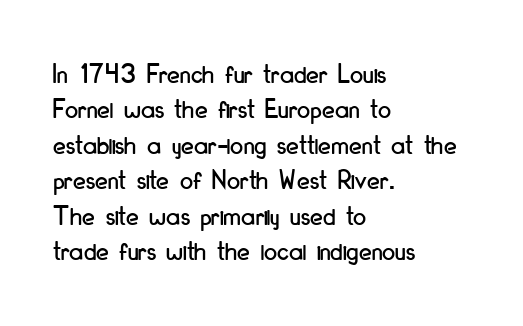
The image shows 29 px condensed sans-serif type, upright; set left-aligned, line spacing 1.22x, normal letter spacing, not underlined; low stroke contrast and a small x-height.
